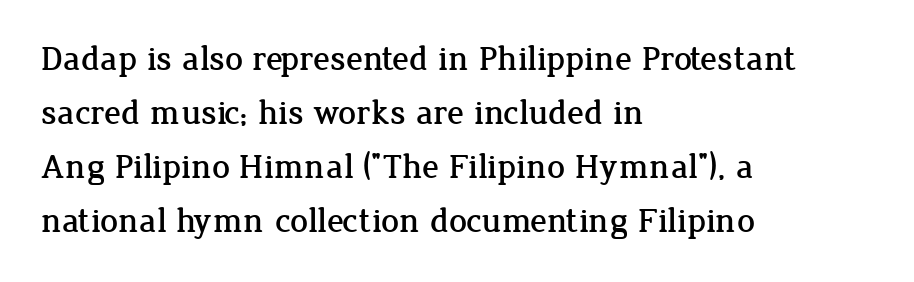
This rendering uses left alignment, leaving the right contour irregular. Honestly, the row spacing looks completely unremarkable. Tracking here is standard; glyphs follow each other at the usual distance. A serif font was chosen for this passage. Clear beneath every line of the passage.
